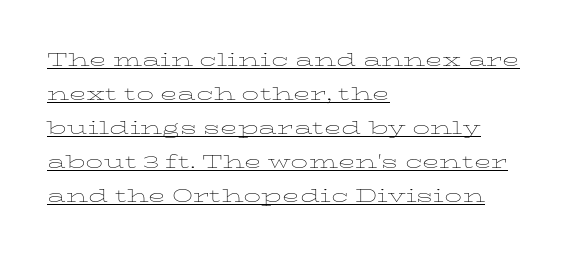
The leading is moderate, giving the passage an even texture. The strokes carry an ordinary text weight at most. Here the glyphs are tracked normally, forming tight word shapes. The sample's only ornament is a line tracing under the words.
